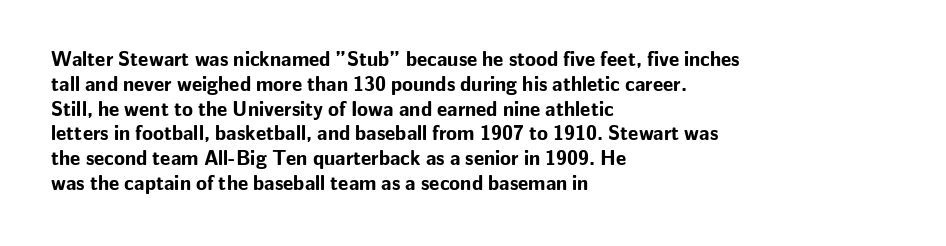
Line starts are locked; line ends wander. Tracking value appears to be zero — textbook default spacing. Style check: upright. Rule under the text: the space is simply empty. Heavy-handed strokes throughout: this text is bold.
